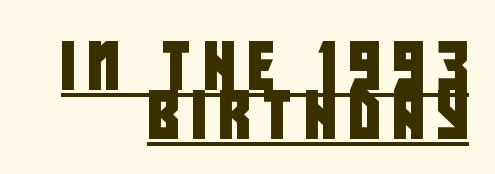
Beneath each row of characters lies a ruled line. The passage shown is typed in a proportional face where columns would drift. Right-aligned paragraph, ragged on the left. A typesetter would call this heavily tracked-out type.
